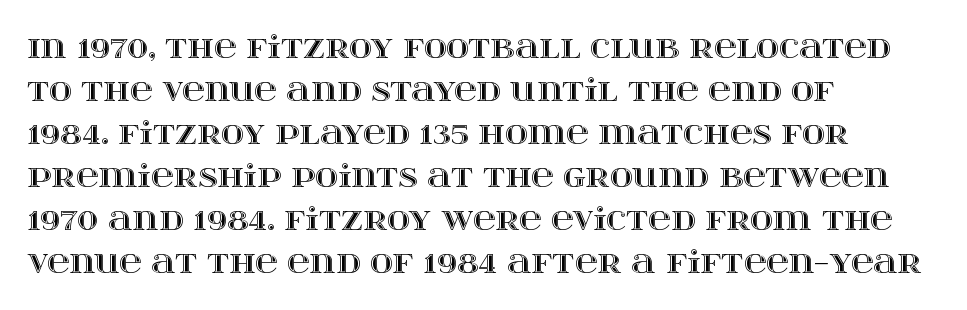
The letters stand straight up with perfectly vertical stems. Varying glyph widths throughout — classic text-font behaviour. The letters sit at their default tracking, neither squeezed nor spread. Each line starts at the same left margin while the right side varies.
